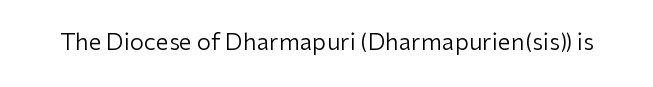
{"italic": "no", "bold": "no", "underline": "no", "letter_spacing": "normal", "letter_spacing_em": 0.0, "glyph_px": 23}
